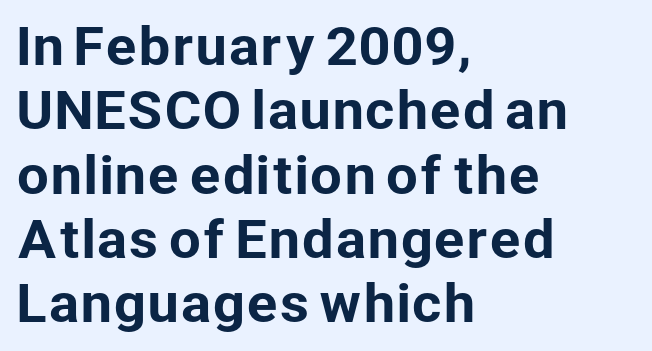
Q: Is the text italic (slanted)? A: No, it is upright.
Q: Is the typeface a serif or a sans-serif typeface? A: Sans-serif.
Q: Is the text underlined? A: No.
Q: How is the paragraph aligned? A: Left-aligned.
Q: Is the spacing between letters normal or unusually wide? A: Normal.
Q: Is the spacing between lines tight, normal or loose? A: Normal.
Q: Width (condensed, normal, or wide)? A: Normal.
Q: Stroke contrast? A: Low.
Q: x-height? A: Medium.
Q: Monospaced? A: No.
